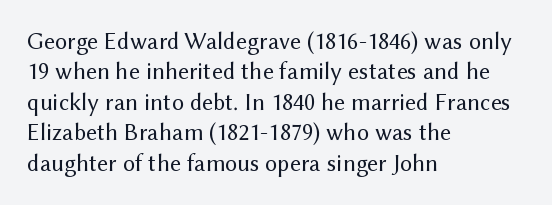
{"italic": "no", "bold": "no", "underline": "no", "align": "left", "line_spacing": "normal", "line_spacing_ratio": 1.27, "letter_spacing": "normal", "letter_spacing_em": 0.0, "glyph_px": 24}
